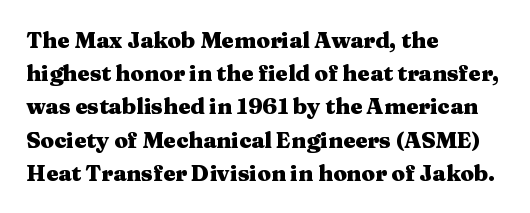
{"italic": "no", "bold": "yes", "underline": "no", "align": "left", "line_spacing": "normal", "line_spacing_ratio": 1.51, "letter_spacing": "normal", "letter_spacing_em": 0.0, "glyph_px": 22}
